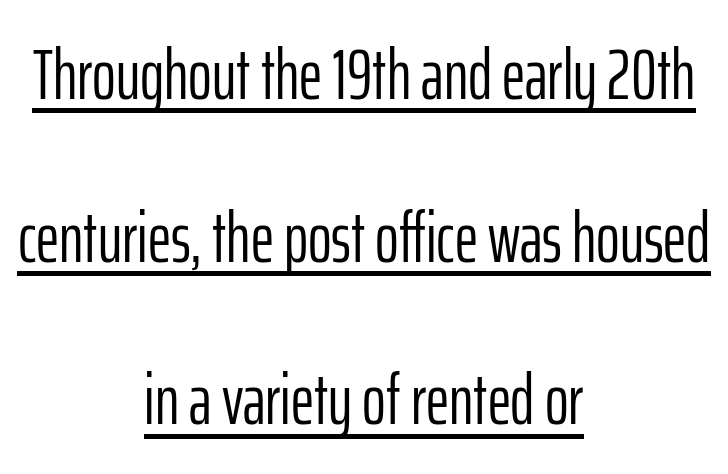
This rendering employs a face without finishing strokes, i.e., a sans-serif. Is there an underline? Yes — a line sits under the letters. Successive baselines arrive slowly, with a big drop between each. Every character sits straight up, as roman type does. Tracking here is standard; glyphs follow each other at the usual distance. A light-to-regular cut is what we see here.
